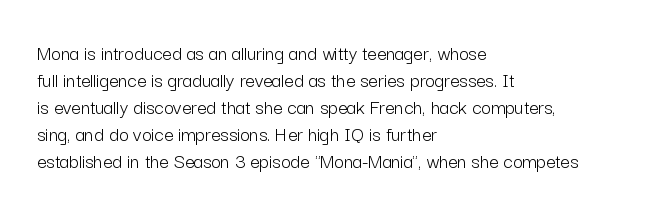
The image shows 21 px text type, upright; set left-aligned, normal line spacing (1.29x), normal letter spacing, not underlined.
